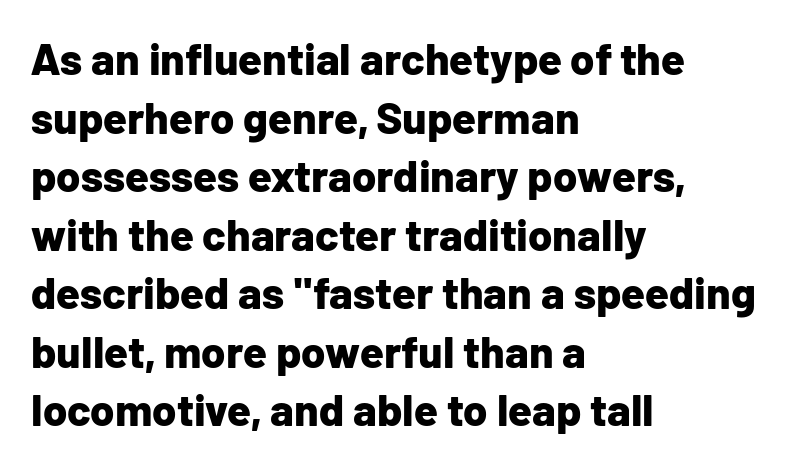
Q: Is the text bold? A: Yes.
Q: Is the text italic (slanted)? A: No, it is upright.
Q: Is the typeface a serif or a sans-serif typeface? A: Sans-serif.
Q: Is the text underlined? A: No.
Q: How is the paragraph aligned? A: Left-aligned.
Q: Is the spacing between letters normal or unusually wide? A: Normal.
Q: Is the spacing between lines tight, normal or loose? A: Normal.
Q: Width (condensed, normal, or wide)? A: Normal.
Q: Stroke contrast? A: Low.
Q: x-height? A: Medium.
Q: Monospaced? A: No.
